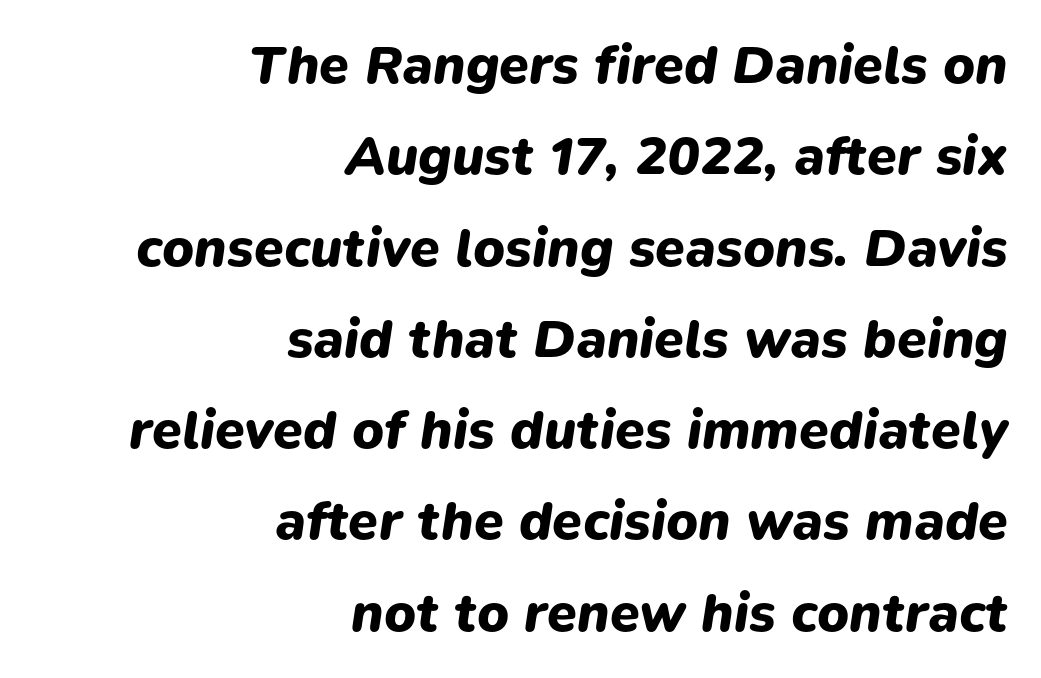
Line endings align vertically; line beginnings do not. Posture: slanted. Each new line begins a customary step beneath the previous one. Words float on clear page, feet unadorned. Each letter keeps its own natural width here, so spacing adapts to shape. The horizontal fit of the characters is conventional and even.
